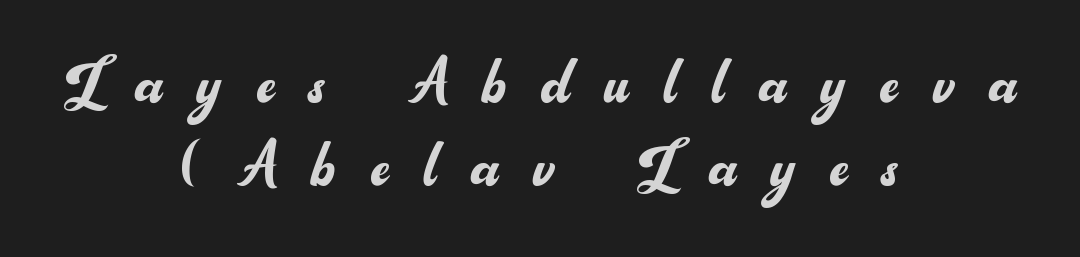
{"serif": "no", "bold": "no", "weight": "regular", "width": "normal", "stroke_contrast": "medium", "x_height": "small", "monospaced": "no", "underline": "no", "align": "center", "line_spacing": "tight", "line_spacing_ratio": 1.05, "letter_spacing": "wide", "letter_spacing_em": 0.44, "glyph_px": 79}
